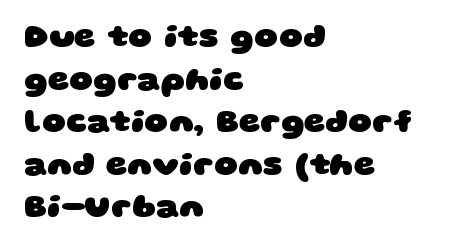
The image shows 33 px heavy, wide sans-serif type; set left-aligned, normal line spacing (1.29x), normal letter spacing, not underlined; low stroke contrast and a large x-height.
